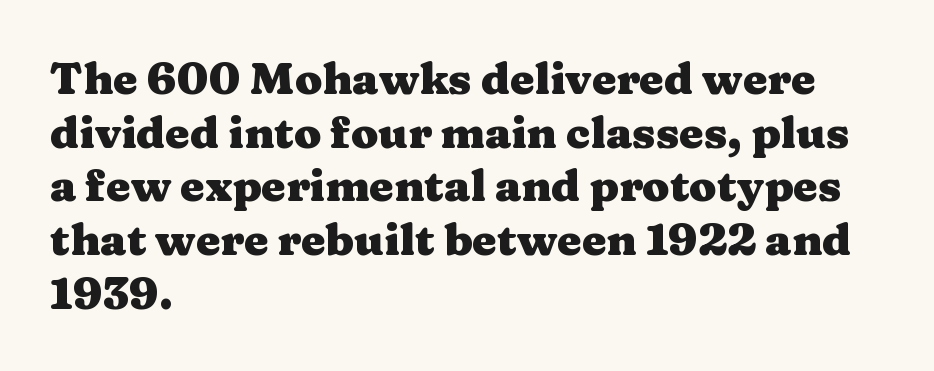
Q: Is the text bold? A: Yes.
Q: Is the text italic (slanted)? A: No, it is upright.
Q: Is the typeface a serif or a sans-serif typeface? A: Serif.
Q: Is the text underlined? A: No.
Q: How is the paragraph aligned? A: Left-aligned.
Q: Is the spacing between letters normal or unusually wide? A: Normal.
Q: Width (condensed, normal, or wide)? A: Wide.
Q: Stroke contrast? A: Medium.
Q: x-height? A: Medium.
Q: Monospaced? A: No.
